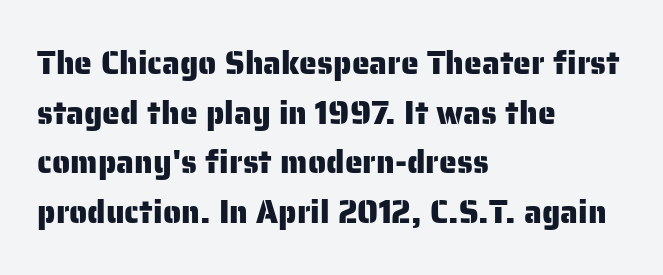
Q: Is the text italic (slanted)? A: No, it is upright.
Q: Is the typeface a serif or a sans-serif typeface? A: Sans-serif.
Q: Is the text underlined? A: No.
Q: How is the paragraph aligned? A: Left-aligned.
Q: Is the spacing between letters normal or unusually wide? A: Normal.
Q: Is the spacing between lines tight, normal or loose? A: Normal.
Q: Width (condensed, normal, or wide)? A: Normal.
Q: Stroke contrast? A: Low.
Q: x-height? A: Medium.
Q: Monospaced? A: No.
